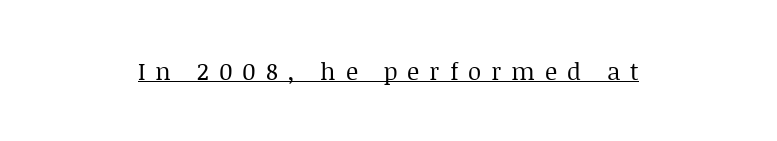
The image shows 24 px text type, upright; set centered, unusually wide letter spacing (+0.41 em), underlined.
